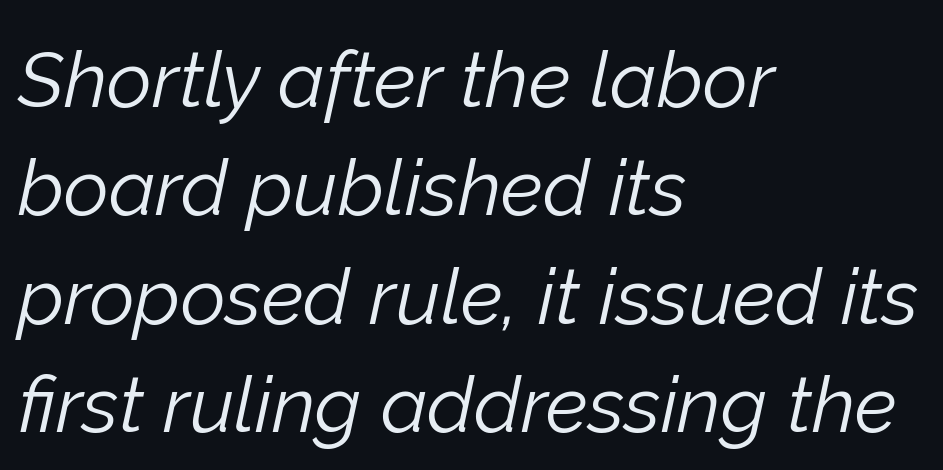
{"italic": "yes", "lean": "right", "slant_degrees": 12, "bold": "no", "weight": "light", "width": "normal", "stroke_contrast": "low", "x_height": "medium", "monospaced": "no", "underline": "no", "align": "left", "line_spacing": "normal", "line_spacing_ratio": 1.39, "letter_spacing": "normal", "letter_spacing_em": 0.0, "glyph_px": 78}
